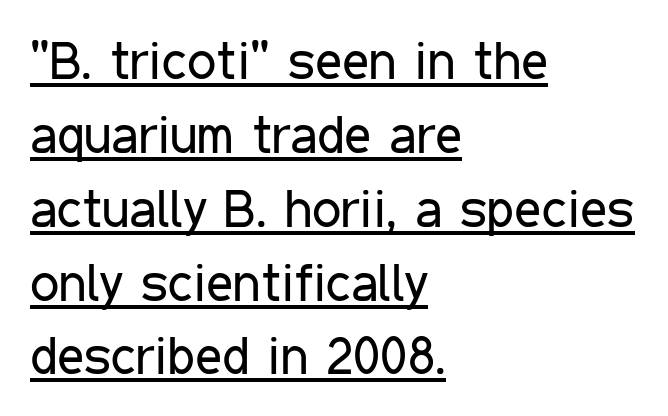
{"serif": "no", "italic": "no", "bold": "no", "weight": "regular", "width": "condensed", "stroke_contrast": "low", "x_height": "medium", "monospaced": "no", "underline": "yes", "align": "left", "line_spacing": "normal", "line_spacing_ratio": 1.42, "letter_spacing": "normal", "letter_spacing_em": 0.0, "glyph_px": 52}
